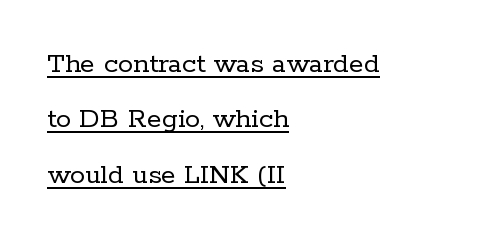
Q: Is the text bold? A: No.
Q: Is the text italic (slanted)? A: No, it is upright.
Q: Is the typeface a serif or a sans-serif typeface? A: Serif.
Q: Is the text underlined? A: Yes.
Q: How is the paragraph aligned? A: Left-aligned.
Q: Is the spacing between letters normal or unusually wide? A: Normal.
Q: Width (condensed, normal, or wide)? A: Normal.
Q: Stroke contrast? A: Low.
Q: x-height? A: Medium.
Q: Monospaced? A: No.
